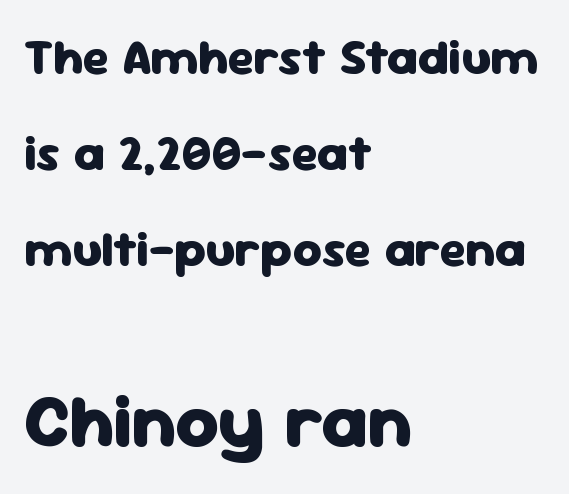
{"serif": "no", "italic": "no", "bold": "yes", "weight": "heavy", "width": "normal", "stroke_contrast": "low", "x_height": "medium", "monospaced": "no", "underline": "no", "align": "left", "line_spacing": "loose", "line_spacing_ratio": 1.92, "letter_spacing": "normal", "letter_spacing_em": 0.0, "larger_block": "second", "size_ratio": 1.5, "glyph_px": 75}
